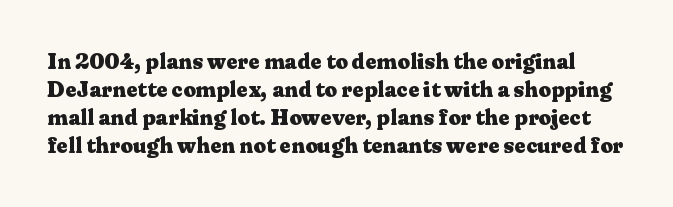
Q: Is the text bold? A: Yes.
Q: Is the text italic (slanted)? A: No, it is upright.
Q: Is the text underlined? A: No.
Q: Is the spacing between letters normal or unusually wide? A: Normal.
Q: Is the spacing between lines tight, normal or loose? A: Normal.
